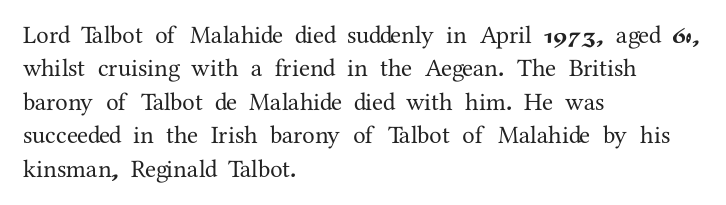
{"italic": "no", "underline": "no", "align": "left", "line_spacing": "normal", "line_spacing_ratio": 1.34, "letter_spacing": "normal", "letter_spacing_em": 0.0, "glyph_px": 25}
